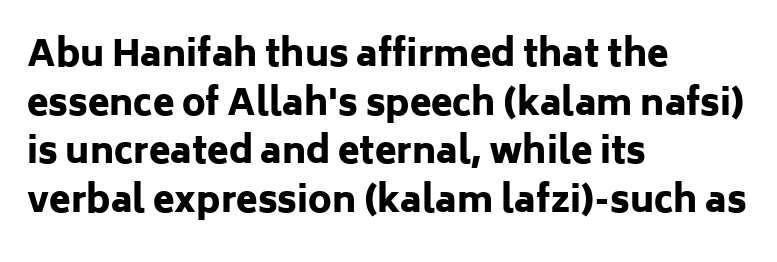
The passage shown stacks its lines at a standard gap. A typesetter would call this proportional, since set widths differ per character. Typesetter's note: full bold, strokes at maximum text heaviness. All the whitespace from short lines collects on the right.
